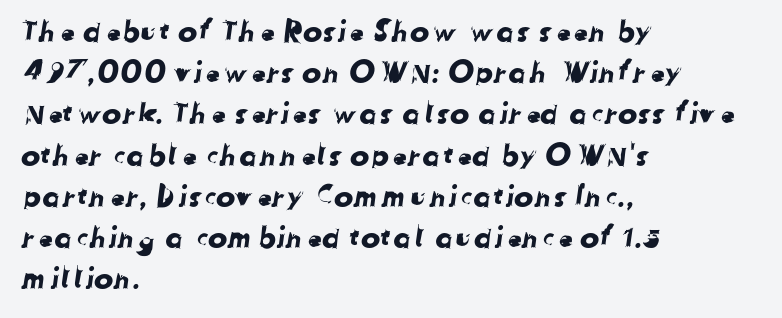
{"serif": "no", "width": "normal", "stroke_contrast": "low", "x_height": "medium", "monospaced": "no", "underline": "no", "align": "left", "line_spacing": "normal", "line_spacing_ratio": 1.42, "letter_spacing": "normal", "letter_spacing_em": 0.0, "glyph_px": 29}
